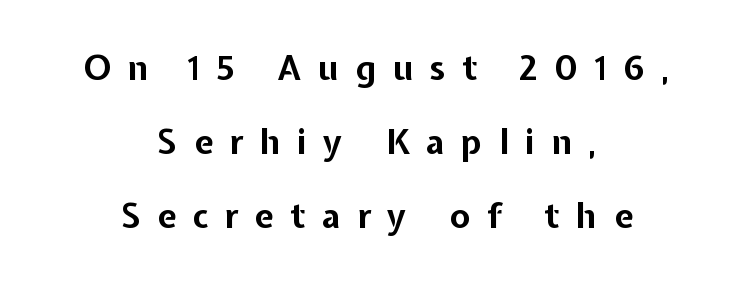
Designer's note — italics off, roman on. The words here are not underlined. The face used here is proportionally spaced, like ordinary book or web type. Each line is balanced around a shared central axis. The face used here is a sans, in the tradition of grotesques and geometrics.
